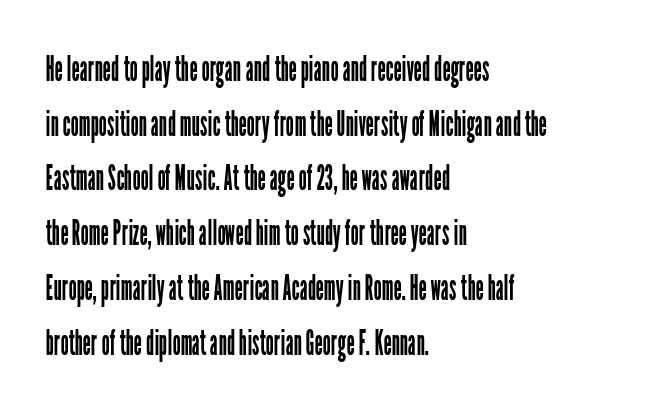
{"serif": "no", "italic": "no", "bold": "no", "weight": "regular", "width": "condensed", "stroke_contrast": "low", "x_height": "medium", "monospaced": "no", "underline": "no", "align": "left", "line_spacing": "normal", "line_spacing_ratio": 1.52, "letter_spacing": "normal", "letter_spacing_em": 0.0, "glyph_px": 36}
